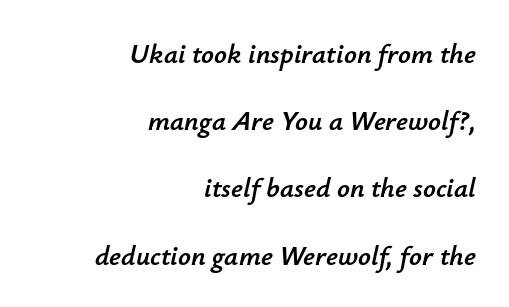
A typesetter would call this proportional, since set widths differ per character. Where is the straight margin? On the right. Does the leading feel generous? Absolutely, it's lavish. Lines of text with bare space underneath.
